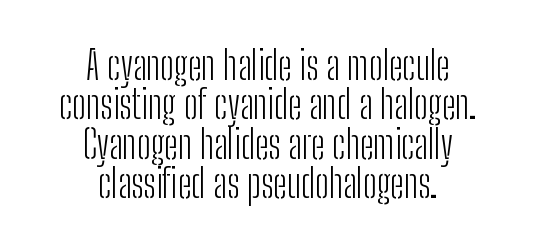
The image shows 39 px light, condensed sans-serif type, upright; set centered, tight line spacing (1.01x), normal letter spacing, not underlined; low stroke contrast and a medium x-height.
